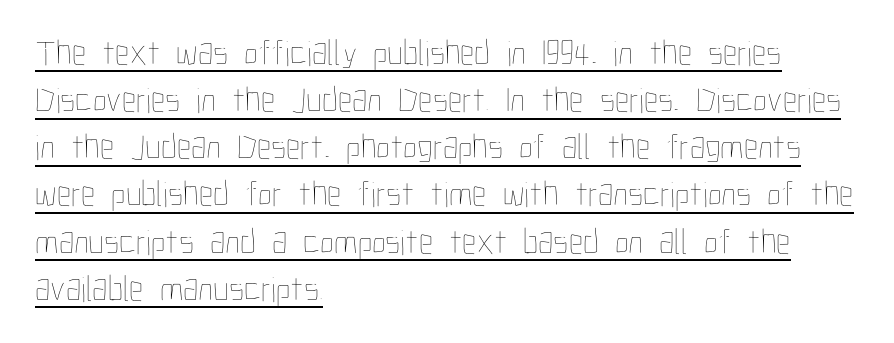
{"italic": "no", "bold": "no", "weight": "thin", "width": "condensed", "stroke_contrast": "low", "x_height": "medium", "monospaced": "no", "underline": "yes", "align": "left", "line_spacing": "normal", "line_spacing_ratio": 1.31, "letter_spacing": "normal", "letter_spacing_em": 0.0, "glyph_px": 36}
